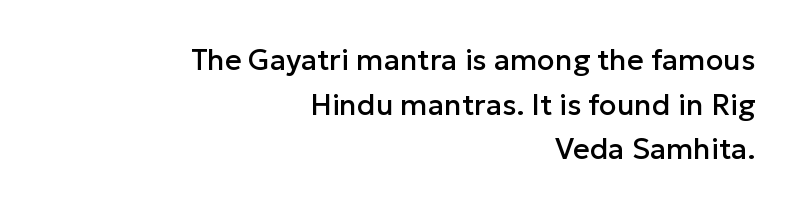
Q: Is the text italic (slanted)? A: No, it is upright.
Q: Is the typeface a serif or a sans-serif typeface? A: Sans-serif.
Q: Is the text underlined? A: No.
Q: How is the paragraph aligned? A: Right-aligned.
Q: Is the spacing between letters normal or unusually wide? A: Normal.
Q: Is the spacing between lines tight, normal or loose? A: Normal.
Q: Width (condensed, normal, or wide)? A: Normal.
Q: Stroke contrast? A: Low.
Q: x-height? A: Medium.
Q: Monospaced? A: No.
